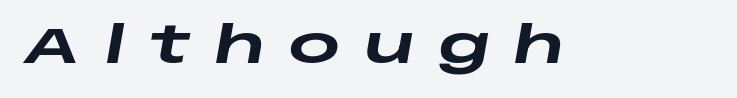
The image shows 50 px heavy, wide type, italic (leaning right); set unusually wide letter spacing (+0.47 em), not underlined; low stroke contrast and a large x-height.
